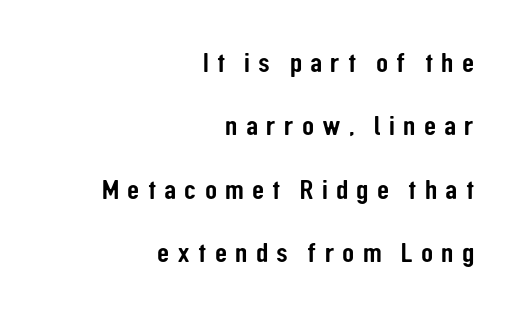
{"serif": "no", "italic": "no", "width": "condensed", "stroke_contrast": "low", "x_height": "medium", "monospaced": "no", "underline": "no", "align": "right", "line_spacing": "loose", "line_spacing_ratio": 2.26, "letter_spacing": "wide", "letter_spacing_em": 0.29, "glyph_px": 28}
